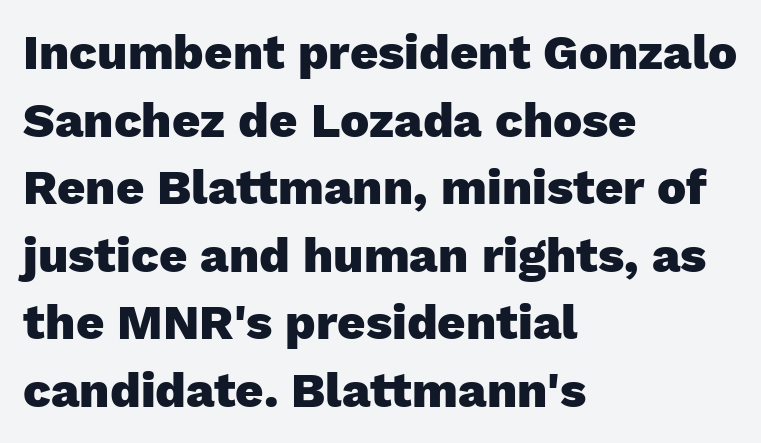
Q: Is the text bold? A: Yes.
Q: Is the text italic (slanted)? A: No, it is upright.
Q: Is the typeface a serif or a sans-serif typeface? A: Sans-serif.
Q: Is the text underlined? A: No.
Q: How is the paragraph aligned? A: Left-aligned.
Q: Is the spacing between letters normal or unusually wide? A: Normal.
Q: Is the spacing between lines tight, normal or loose? A: Normal.
Q: Width (condensed, normal, or wide)? A: Normal.
Q: Stroke contrast? A: Low.
Q: x-height? A: Medium.
Q: Monospaced? A: No.
